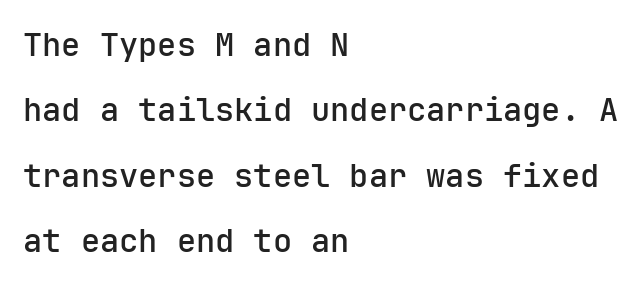
{"serif": "no", "italic": "no", "bold": "semi", "weight": "semibold", "width": "normal", "stroke_contrast": "low", "x_height": "medium", "underline": "no", "align": "left", "line_spacing": "loose", "line_spacing_ratio": 2.04, "letter_spacing": "normal", "letter_spacing_em": 0.0, "glyph_px": 32}
